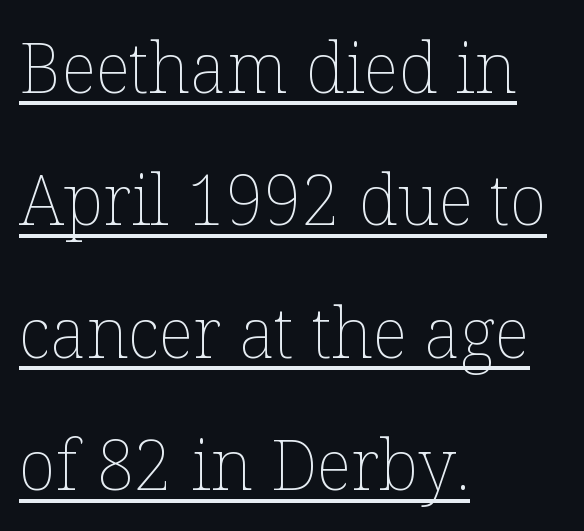
The image shows 69 px thin type, upright; set left-aligned, loose line spacing (1.92x), normal letter spacing, underlined; low stroke contrast and a medium x-height.
